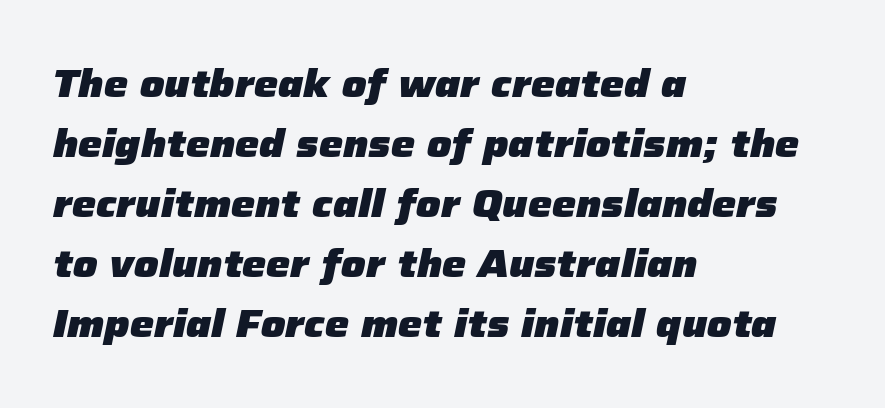
Plain, unruled lines of type. Note the varied advance widths — an 'i' is clearly narrower than an 'm'. Does the leading feel generous? No, just average. Line beginnings align vertically; line endings do not. Tracking value appears to be zero — textbook default spacing. The glyphs have the mass of a bold cut.
